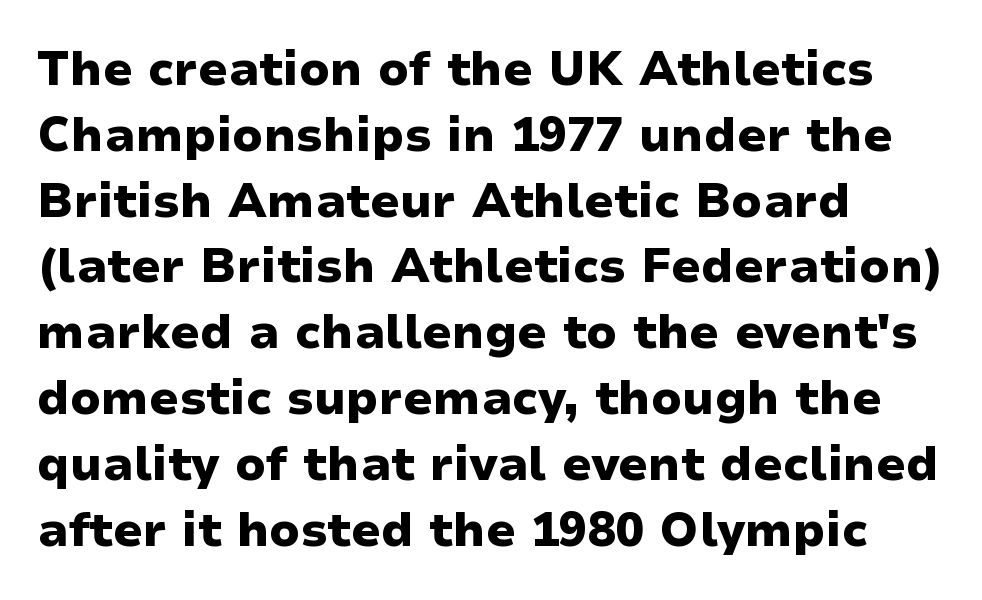
In terms of weight, the rendering is a true, heavy bold. Characters remain perfectly vertical along every line. The horizontal fit of the characters is conventional and even. Proportional: the letters do not fall into vertical columns. Bare-footed words on every line. The paragraph shown leans on its left margin.
